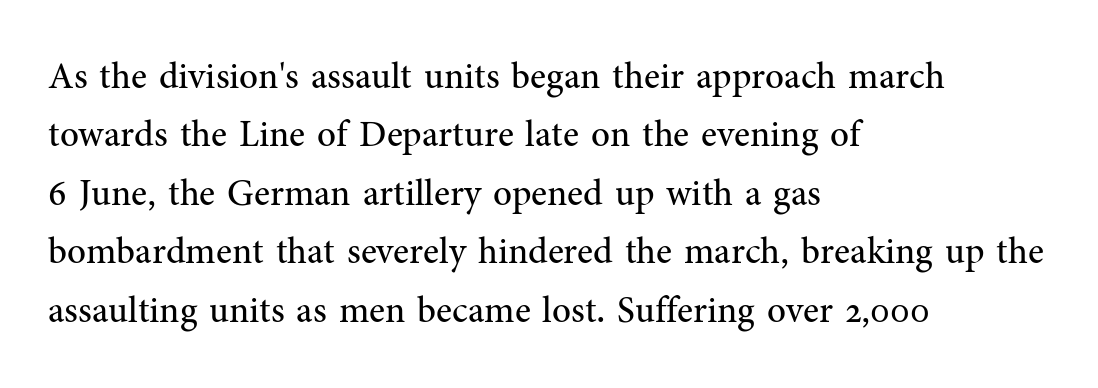
The image shows 37 px regular-weight serif type, upright; set left-aligned, normal line spacing (1.58x), normal letter spacing, not underlined; medium stroke contrast and a medium x-height.
